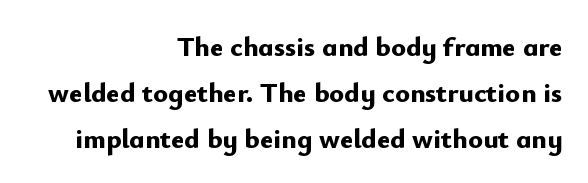
{"serif": "no", "italic": "no", "bold": "yes", "weight": "bold", "width": "normal", "stroke_contrast": "low", "x_height": "small", "monospaced": "no", "underline": "no", "align": "right", "line_spacing": "normal", "line_spacing_ratio": 1.64, "letter_spacing": "normal", "letter_spacing_em": 0.0, "glyph_px": 28}
